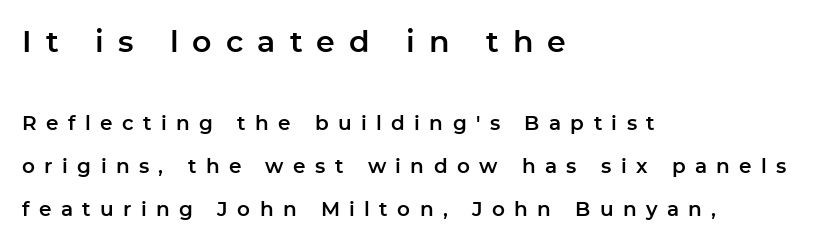
{"serif": "no", "italic": "no", "width": "normal", "stroke_contrast": "low", "x_height": "medium", "monospaced": "no", "underline": "no", "align": "left", "line_spacing": "loose", "line_spacing_ratio": 2.14, "letter_spacing": "wide", "letter_spacing_em": 0.47, "larger_block": "first", "size_ratio": 1.5, "glyph_px": 30}
